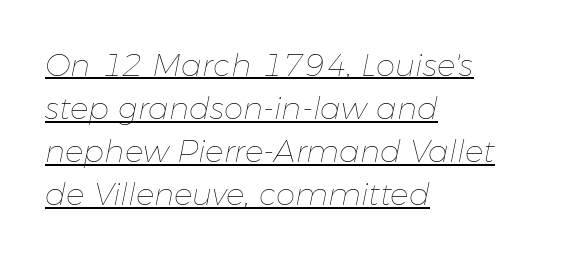
{"italic": "yes", "lean": "right", "slant_degrees": 11, "bold": "no", "weight": "thin", "width": "normal", "stroke_contrast": "low", "x_height": "medium", "monospaced": "no", "underline": "yes", "align": "left", "line_spacing": "normal", "line_spacing_ratio": 1.39, "letter_spacing": "normal", "letter_spacing_em": 0.0, "glyph_px": 31}
